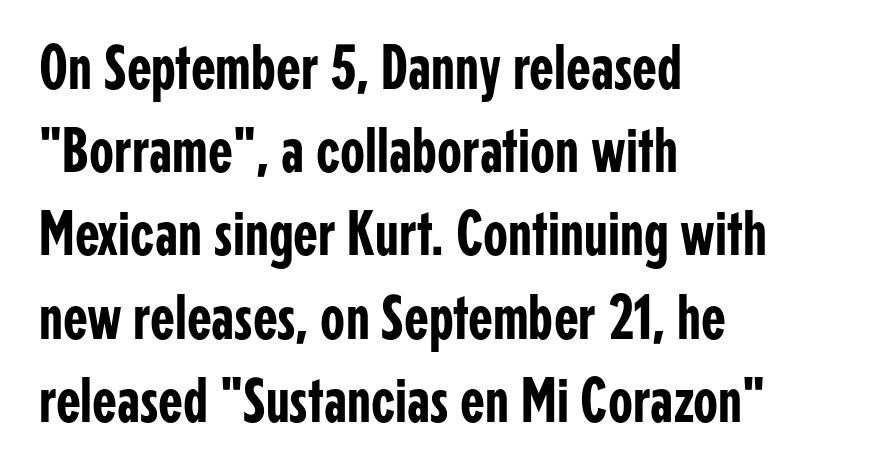
The image shows 64 px condensed sans-serif type, upright; set left-aligned, normal line spacing (1.3x), normal letter spacing, not underlined; low stroke contrast and a medium x-height.
